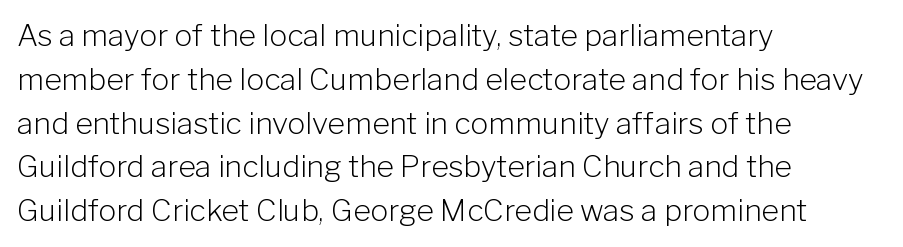
The image shows 30 px light sans-serif type, upright; set left-aligned, normal line spacing (1.46x), normal letter spacing, not underlined; low stroke contrast and a medium x-height.
